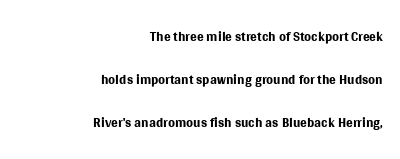
Q: Is the text bold? A: No.
Q: Is the text italic (slanted)? A: No, it is upright.
Q: Is the text underlined? A: No.
Q: How is the paragraph aligned? A: Right-aligned.
Q: Is the spacing between letters normal or unusually wide? A: Normal.
Q: Is the spacing between lines tight, normal or loose? A: Loose.
